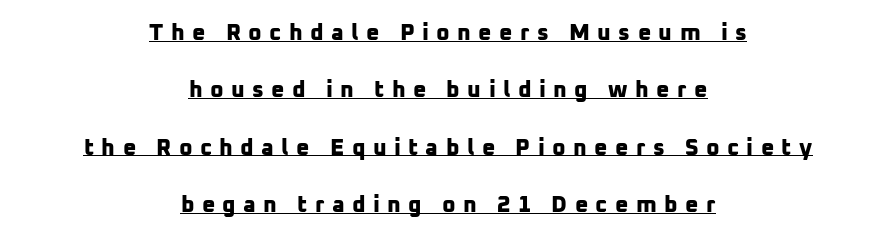
The image shows 23 px bold type; set centered, loose line spacing (2.49x), unusually wide letter spacing (+0.32 em), underlined.
